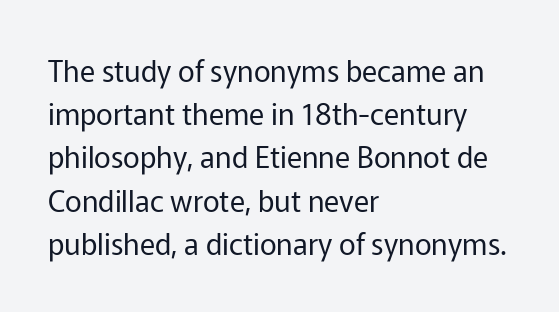
{"serif": "no", "italic": "no", "bold": "no", "weight": "regular", "width": "normal", "stroke_contrast": "low", "x_height": "medium", "monospaced": "no", "underline": "no", "align": "left", "line_spacing": "normal", "line_spacing_ratio": 1.49, "letter_spacing": "normal", "letter_spacing_em": 0.0, "glyph_px": 29}
